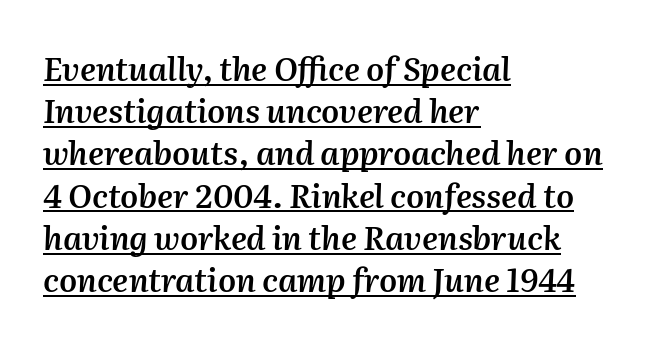
Style check: oblique. Rows of type keep a routine distance in the vertical direction. The lines are quadded left. Semibold letterforms, between regular and bold.
